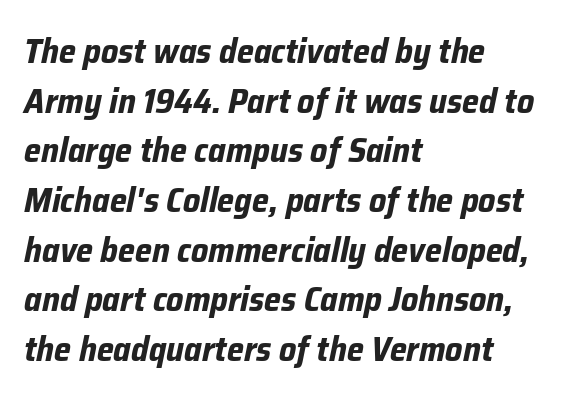
The image shows 34 px bold type, italic (leaning right); set left-aligned, normal line spacing (1.46x), normal letter spacing, not underlined; low stroke contrast and a medium x-height.
